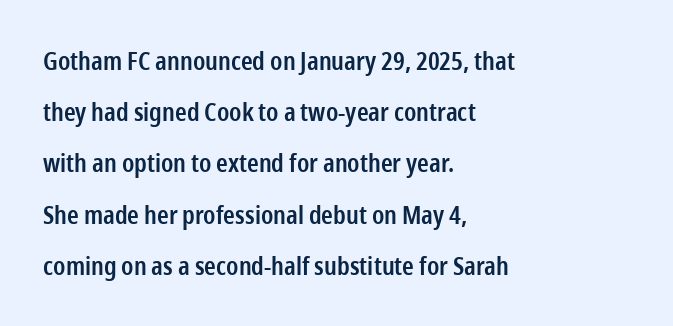
{"italic": "no", "bold": "semi", "underline": "no", "align": "left", "line_spacing": "loose", "line_spacing_ratio": 2.05, "letter_spacing": "normal", "letter_spacing_em": 0.0, "glyph_px": 25}
